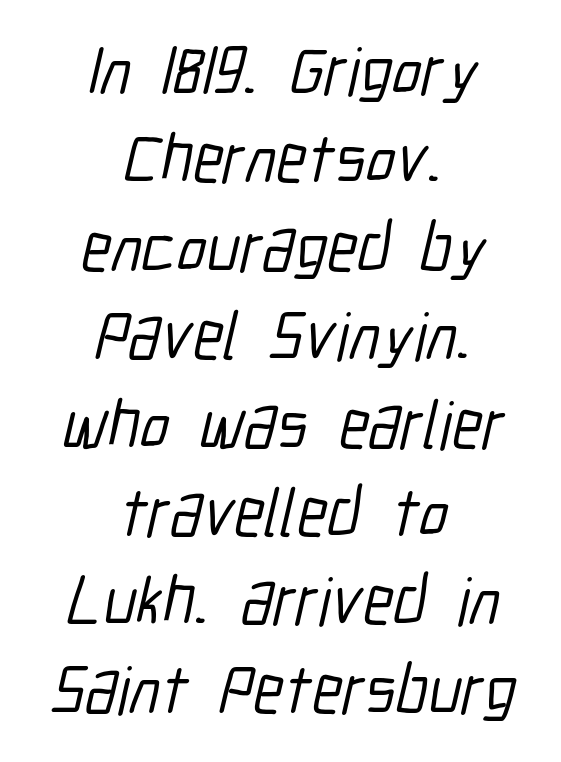
The rendering uses natural spacing where letterforms have individual widths. Serif or sans? Sans — the stroke terminals are bare. The rendering positions every line midway between the sides. The space between consecutive lines is moderate. Lines of text with bare space underneath.
